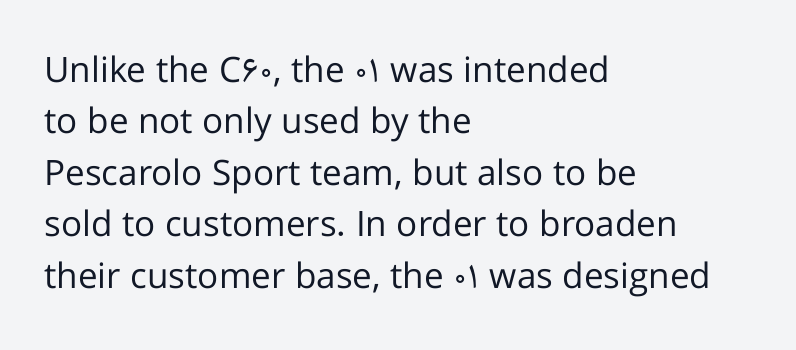
Q: Is the text bold? A: No.
Q: Is the text italic (slanted)? A: No, it is upright.
Q: Is the typeface a serif or a sans-serif typeface? A: Sans-serif.
Q: Is the text underlined? A: No.
Q: How is the paragraph aligned? A: Left-aligned.
Q: Is the spacing between letters normal or unusually wide? A: Normal.
Q: Is the spacing between lines tight, normal or loose? A: Normal.
Q: Width (condensed, normal, or wide)? A: Normal.
Q: Stroke contrast? A: Low.
Q: x-height? A: Medium.
Q: Monospaced? A: No.
